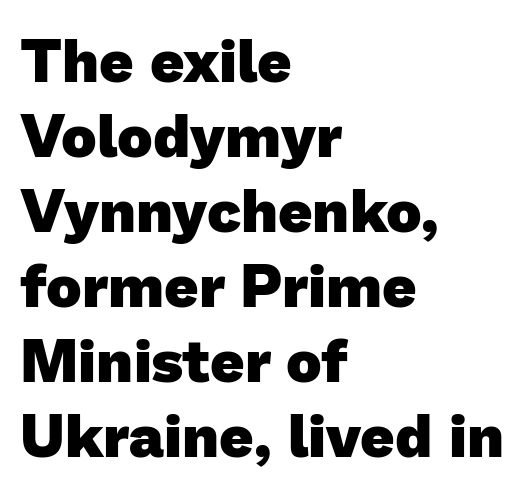
The sample has been set heavy, in full bold. Is this a fixed-width face? No — the glyphs have proportional, varying widths. A clean baseline with only descenders dipping below it. Observe the absence of serifs on each vertical stroke in this sample. Visually the block forms a straight wall on the left and a jagged coastline on the right. Look at the tracking — it's just the regular setting, nothing added.
